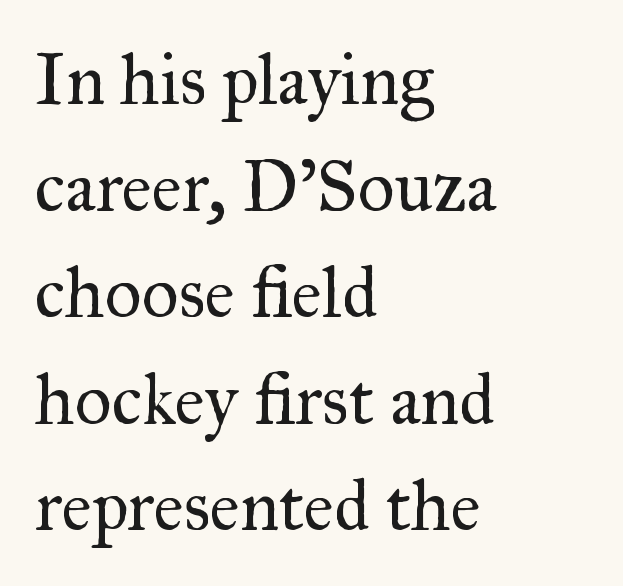
{"serif": "yes", "italic": "no", "bold": "no", "weight": "regular", "width": "normal", "stroke_contrast": "medium", "x_height": "small", "monospaced": "no", "underline": "no", "align": "left", "line_spacing": "normal", "line_spacing_ratio": 1.48, "letter_spacing": "normal", "letter_spacing_em": 0.0, "glyph_px": 72}
